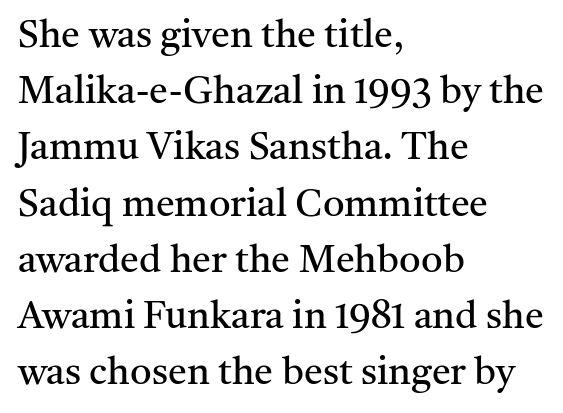
Q: Is the text bold? A: No.
Q: Is the text italic (slanted)? A: No, it is upright.
Q: Is the typeface a serif or a sans-serif typeface? A: Serif.
Q: Is the text underlined? A: No.
Q: How is the paragraph aligned? A: Left-aligned.
Q: Is the spacing between letters normal or unusually wide? A: Normal.
Q: Is the spacing between lines tight, normal or loose? A: Normal.
Q: Width (condensed, normal, or wide)? A: Normal.
Q: Stroke contrast? A: Medium.
Q: x-height? A: Medium.
Q: Monospaced? A: No.
